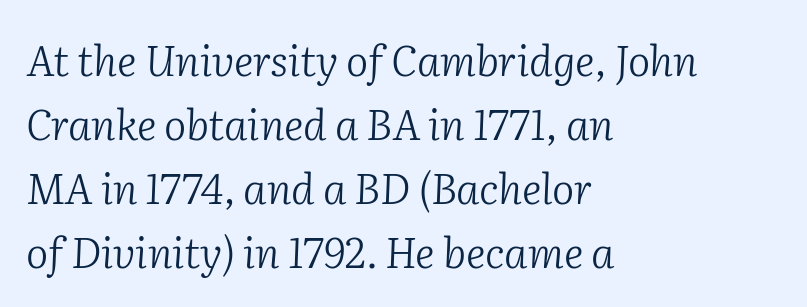
Q: Is the text bold? A: No.
Q: Is the text italic (slanted)? A: Yes, it leans right by about 2 degrees.
Q: Is the typeface a serif or a sans-serif typeface? A: Serif.
Q: Is the text underlined? A: No.
Q: How is the paragraph aligned? A: Left-aligned.
Q: Is the spacing between letters normal or unusually wide? A: Normal.
Q: Is the spacing between lines tight, normal or loose? A: Normal.
Q: Width (condensed, normal, or wide)? A: Normal.
Q: Stroke contrast? A: Low.
Q: x-height? A: Medium.
Q: Monospaced? A: No.
